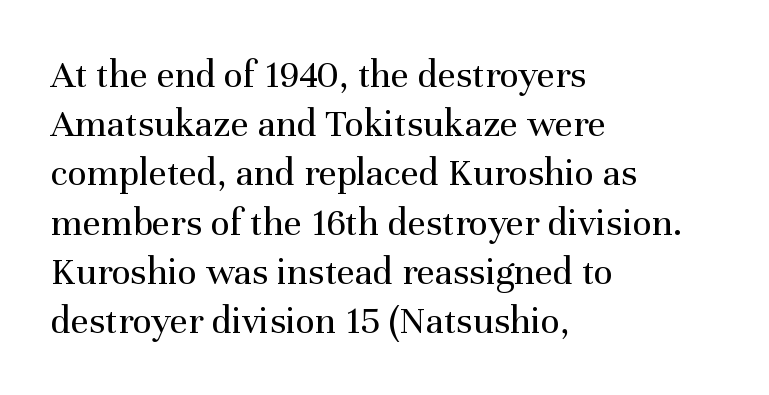
Q: Is the text bold? A: No.
Q: Is the text italic (slanted)? A: No, it is upright.
Q: Is the typeface a serif or a sans-serif typeface? A: Serif.
Q: Is the text underlined? A: No.
Q: How is the paragraph aligned? A: Left-aligned.
Q: Is the spacing between letters normal or unusually wide? A: Normal.
Q: Width (condensed, normal, or wide)? A: Normal.
Q: Stroke contrast? A: Medium.
Q: x-height? A: Medium.
Q: Monospaced? A: No.
